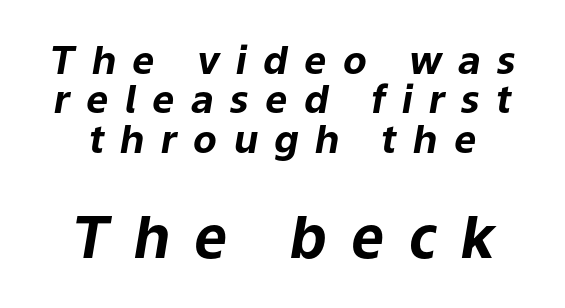
{"italic": "yes", "lean": "right", "slant_degrees": 9, "bold": "yes", "weight": "bold", "width": "normal", "stroke_contrast": "low", "x_height": "medium", "monospaced": "no", "underline": "no", "line_spacing": "tight", "line_spacing_ratio": 1.01, "letter_spacing": "wide", "letter_spacing_em": 0.42, "larger_block": "second", "size_ratio": 1.49, "glyph_px": 58}
